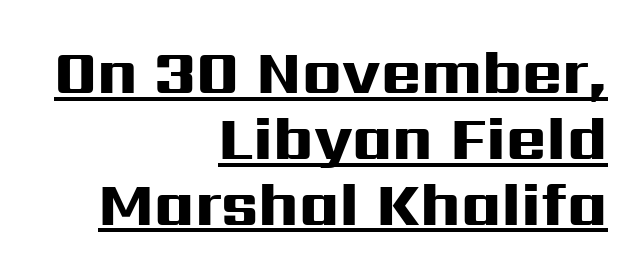
Q: Is the text bold? A: Yes.
Q: Is the text italic (slanted)? A: No, it is upright.
Q: Is the typeface a serif or a sans-serif typeface? A: Sans-serif.
Q: Is the text underlined? A: Yes.
Q: How is the paragraph aligned? A: Right-aligned.
Q: Is the spacing between letters normal or unusually wide? A: Normal.
Q: Is the spacing between lines tight, normal or loose? A: Tight.
Q: Width (condensed, normal, or wide)? A: Wide.
Q: Stroke contrast? A: High.
Q: x-height? A: Medium.
Q: Monospaced? A: No.
